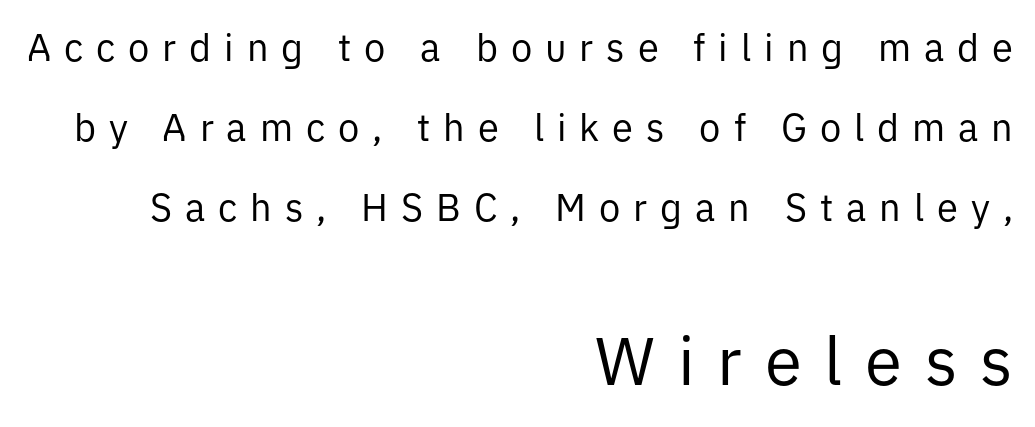
Q: Is the text bold? A: No.
Q: Is the text italic (slanted)? A: No, it is upright.
Q: Is the typeface a serif or a sans-serif typeface? A: Sans-serif.
Q: Is the text underlined? A: No.
Q: How is the paragraph aligned? A: Right-aligned.
Q: Is the spacing between letters normal or unusually wide? A: Unusually wide.
Q: Is the spacing between lines tight, normal or loose? A: Loose.
Q: Which block of text is set in a larger size, the first (top) or the second (bottom)? A: The second (bottom) one.
Q: Width (condensed, normal, or wide)? A: Normal.
Q: Stroke contrast? A: Low.
Q: x-height? A: Medium.
Q: Monospaced? A: No.
